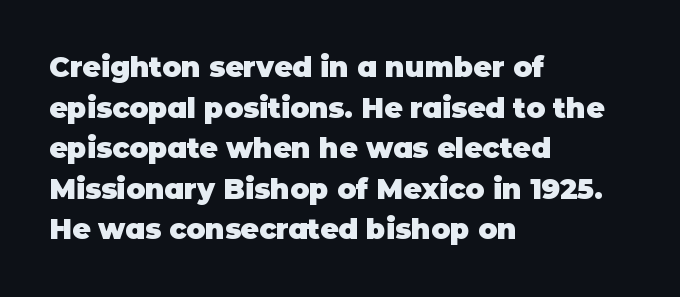
{"serif": "no", "italic": "no", "bold": "yes", "weight": "heavy", "width": "normal", "stroke_contrast": "low", "x_height": "large", "monospaced": "no", "underline": "no", "align": "left", "line_spacing": "normal", "line_spacing_ratio": 1.45, "letter_spacing": "normal", "letter_spacing_em": 0.0, "glyph_px": 28}
